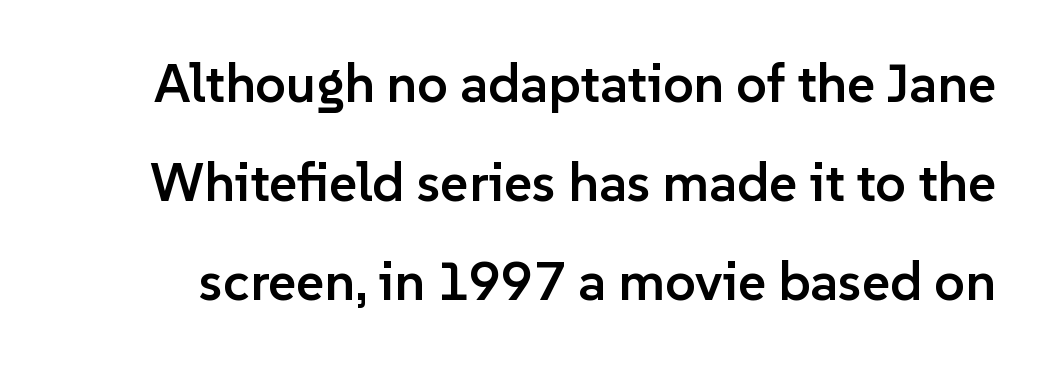
The image shows 54 px semibold sans-serif type, upright; set line spacing 1.83x, normal letter spacing, not underlined; low stroke contrast and a medium x-height.
